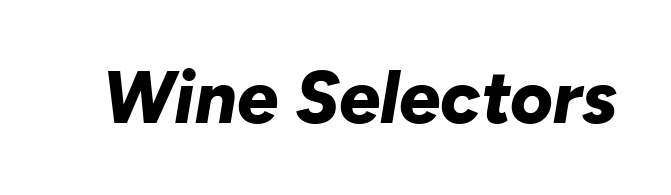
Q: Is the text bold? A: Yes.
Q: Is the text italic (slanted)? A: Yes, it leans right by about 10 degrees.
Q: Is the text underlined? A: No.
Q: Is the spacing between letters normal or unusually wide? A: Normal.
Q: Width (condensed, normal, or wide)? A: Normal.
Q: Stroke contrast? A: Low.
Q: x-height? A: Medium.
Q: Monospaced? A: No.
